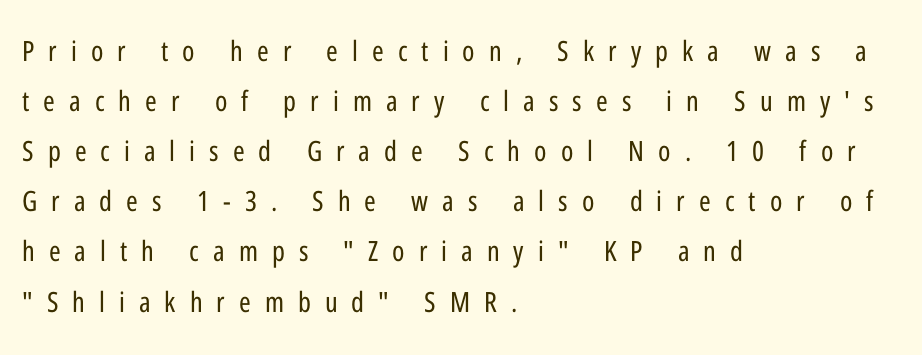
{"serif": "no", "italic": "no", "bold": "no", "weight": "regular", "width": "condensed", "stroke_contrast": "low", "x_height": "medium", "monospaced": "no", "underline": "no", "align": "left", "line_spacing_ratio": 1.79, "letter_spacing": "wide", "letter_spacing_em": 0.5, "glyph_px": 28}
